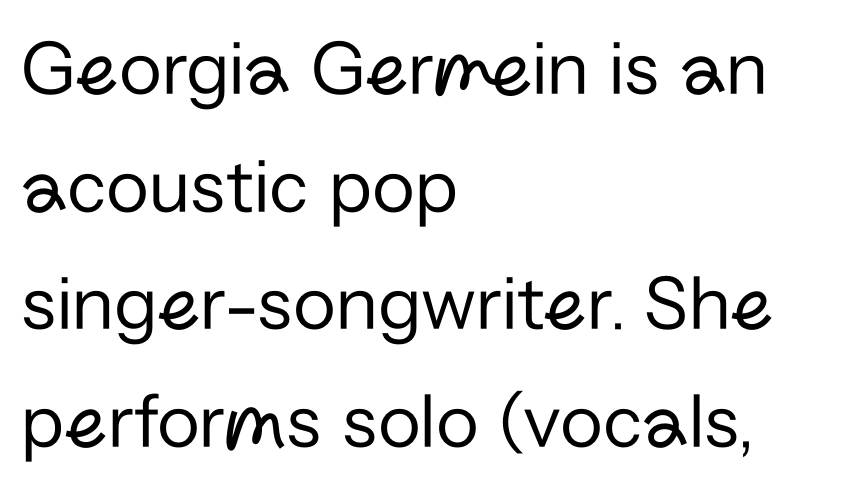
{"serif": "no", "italic": "no", "bold": "no", "weight": "regular", "width": "normal", "stroke_contrast": "low", "x_height": "medium", "monospaced": "no", "underline": "no", "align": "left", "line_spacing": "normal", "line_spacing_ratio": 1.49, "letter_spacing": "normal", "letter_spacing_em": 0.0, "glyph_px": 79}
